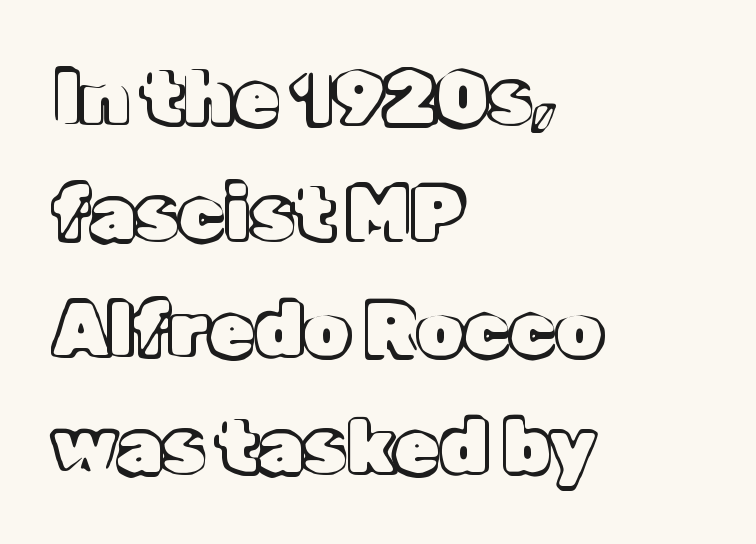
A typesetter would call this proportional, since set widths differ per character. The words here are not underlined. This sample is left-justified, so line endings fall wherever the words run out. Vertical spacing — default. Compared with typical body copy, the letter spacing here is the same. Every character sits straight up, as roman type does.
